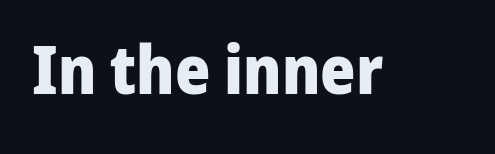
Q: Is the text bold? A: Yes.
Q: Is the text italic (slanted)? A: No, it is upright.
Q: Is the typeface a serif or a sans-serif typeface? A: Sans-serif.
Q: Is the text underlined? A: No.
Q: Is the spacing between letters normal or unusually wide? A: Normal.
Q: Width (condensed, normal, or wide)? A: Normal.
Q: Stroke contrast? A: Low.
Q: x-height? A: Medium.
Q: Monospaced? A: No.
